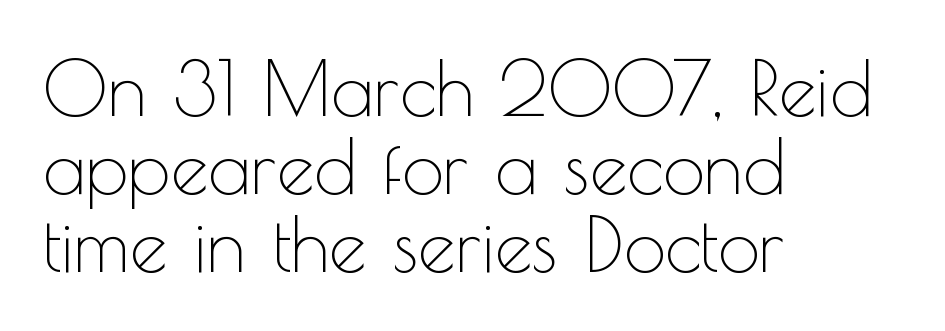
{"serif": "no", "italic": "no", "bold": "no", "weight": "thin", "width": "normal", "x_height": "small", "monospaced": "no", "underline": "no", "align": "left", "line_spacing": "tight", "line_spacing_ratio": 1.04, "letter_spacing": "normal", "letter_spacing_em": 0.0, "glyph_px": 75}
